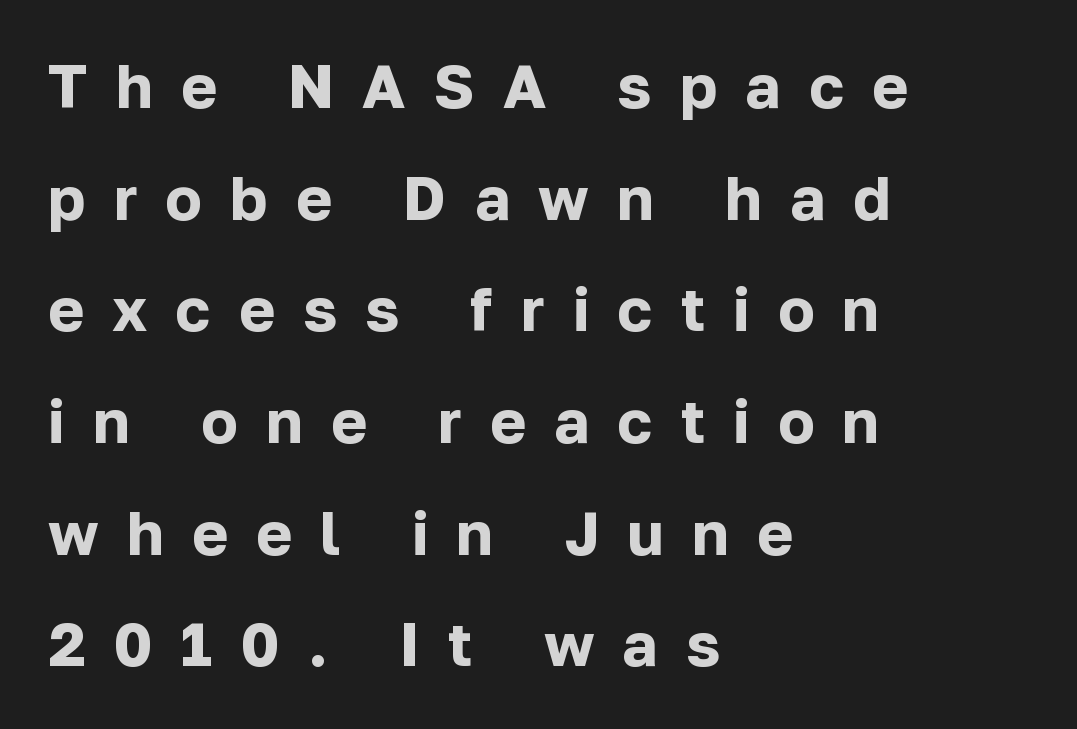
The image shows 61 px bold sans-serif type, upright; set left-aligned, line spacing 1.83x, unusually wide letter spacing (+0.46 em), not underlined; low stroke contrast and a medium x-height.
